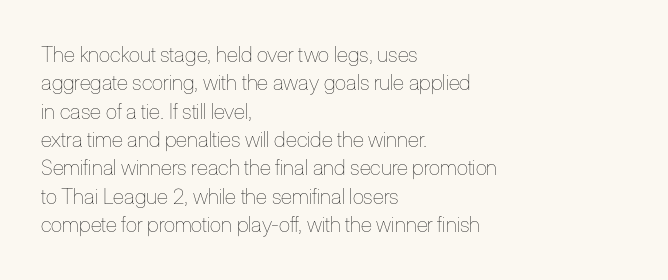
The image shows 21 px text type, upright; set left-aligned, normal line spacing (1.35x), normal letter spacing, not underlined.
